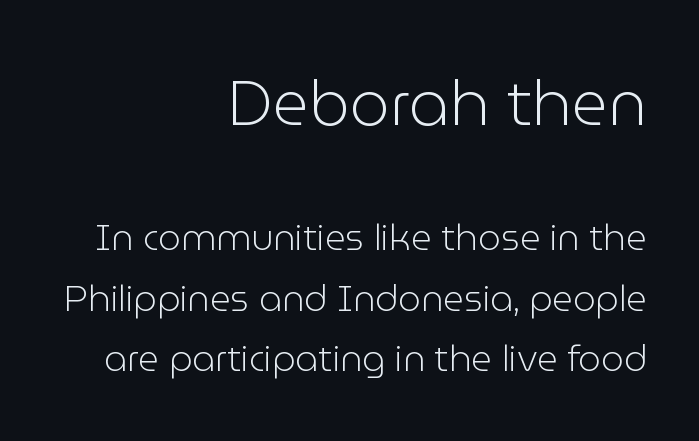
{"serif": "no", "italic": "no", "bold": "no", "weight": "light", "width": "normal", "stroke_contrast": "low", "x_height": "medium", "monospaced": "no", "underline": "no", "align": "right", "line_spacing": "normal", "line_spacing_ratio": 1.68, "letter_spacing": "normal", "letter_spacing_em": 0.0, "larger_block": "first", "size_ratio": 1.75, "glyph_px": 63}
